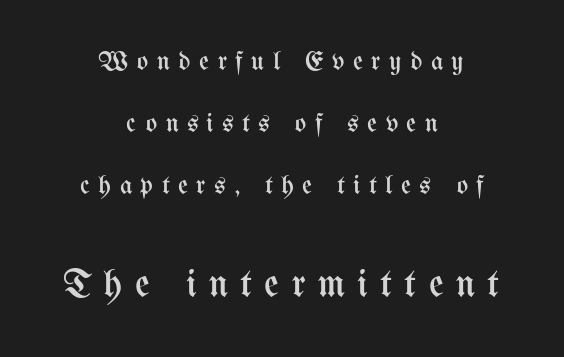
Q: Is the text bold? A: No.
Q: Is the text italic (slanted)? A: No, it is upright.
Q: Is the text underlined? A: No.
Q: How is the paragraph aligned? A: Centered.
Q: Is the spacing between letters normal or unusually wide? A: Unusually wide.
Q: Is the spacing between lines tight, normal or loose? A: Loose.
Q: Which block of text is set in a larger size, the first (top) or the second (bottom)? A: The second (bottom) one.
Q: Width (condensed, normal, or wide)? A: Condensed.
Q: Stroke contrast? A: Medium.
Q: x-height? A: Medium.
Q: Monospaced? A: No.
